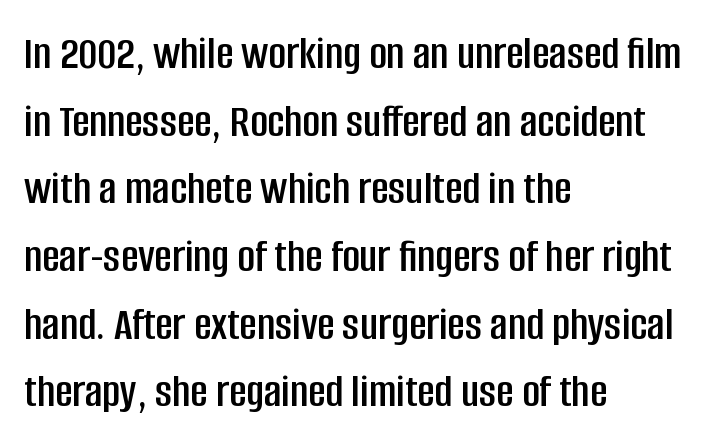
Q: Is the text italic (slanted)? A: No, it is upright.
Q: Is the typeface a serif or a sans-serif typeface? A: Sans-serif.
Q: Is the text underlined? A: No.
Q: How is the paragraph aligned? A: Left-aligned.
Q: Is the spacing between letters normal or unusually wide? A: Normal.
Q: Is the spacing between lines tight, normal or loose? A: Normal.
Q: Width (condensed, normal, or wide)? A: Condensed.
Q: Stroke contrast? A: Low.
Q: x-height? A: Large.
Q: Monospaced? A: No.
